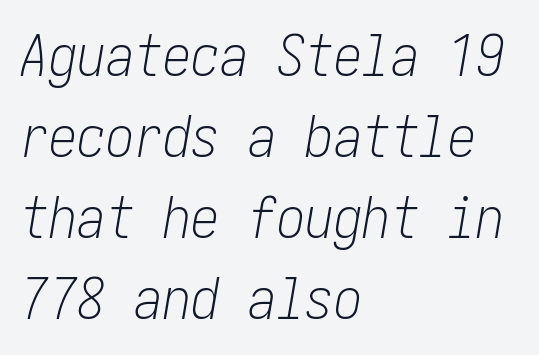
Q: Is the text bold? A: No.
Q: Is the text italic (slanted)? A: Yes, it leans right by about 10 degrees.
Q: Is the text underlined? A: No.
Q: How is the paragraph aligned? A: Left-aligned.
Q: Is the spacing between letters normal or unusually wide? A: Normal.
Q: Is the spacing between lines tight, normal or loose? A: Normal.
Q: Width (condensed, normal, or wide)? A: Condensed.
Q: Stroke contrast? A: Low.
Q: x-height? A: Medium.
